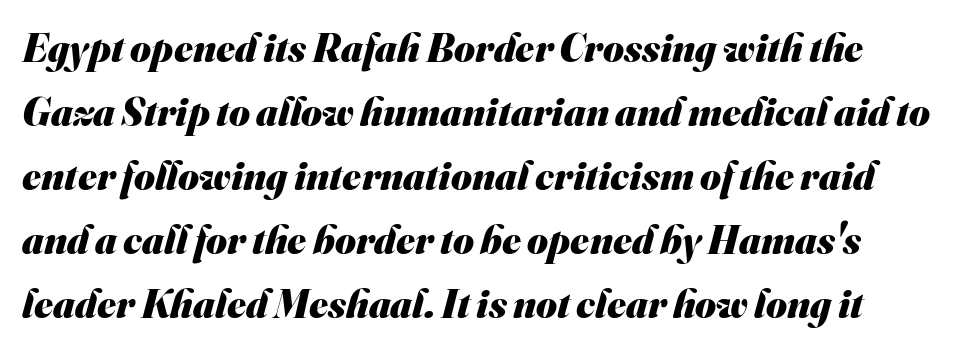
The image shows 40 px heavy sans-serif type; set normal line spacing (1.6x), normal letter spacing, not underlined; medium stroke contrast and a small x-height.
